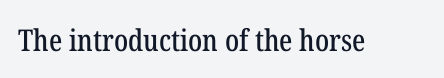
The image shows 30 px condensed serif type, upright; set normal letter spacing, not underlined; low stroke contrast and a medium x-height.
